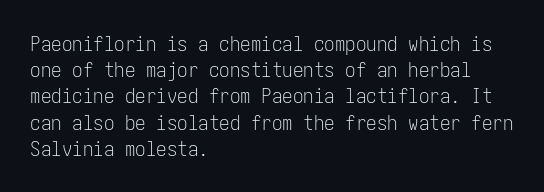
Does extra space separate the letters? No, they use regular spacing. Layout note: lines flush left. The area under the type is left untouched. This reads as an unemphasized weight, regular at the heaviest. This is roman type, the default non-slanted kind. Vertical spacing — default.
